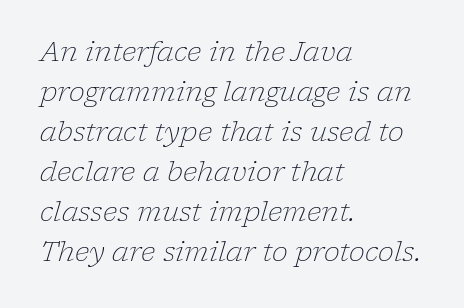
Line spacing here is normal. Summary of weight: not heavy and not bold. The zone under the glyphs is completely vacant. The rendering anchors every line to the left-hand side.
